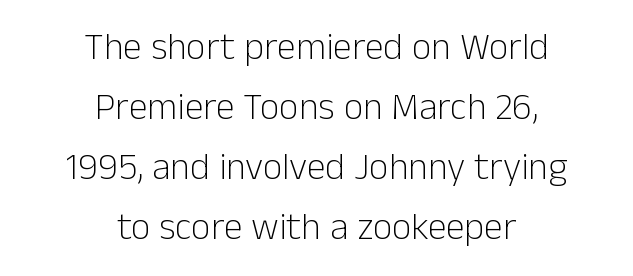
Q: Is the text bold? A: No.
Q: Is the text italic (slanted)? A: No, it is upright.
Q: Is the typeface a serif or a sans-serif typeface? A: Sans-serif.
Q: Is the text underlined? A: No.
Q: How is the paragraph aligned? A: Centered.
Q: Is the spacing between letters normal or unusually wide? A: Normal.
Q: Is the spacing between lines tight, normal or loose? A: Normal.
Q: Width (condensed, normal, or wide)? A: Normal.
Q: Stroke contrast? A: Low.
Q: x-height? A: Medium.
Q: Monospaced? A: No.
